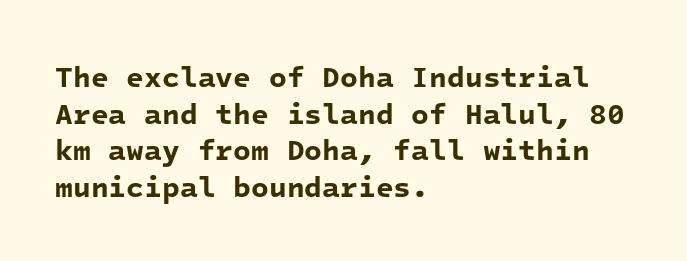
Q: Is the text bold? A: Yes.
Q: Is the typeface a serif or a sans-serif typeface? A: Sans-serif.
Q: Is the text underlined? A: No.
Q: How is the paragraph aligned? A: Left-aligned.
Q: Is the spacing between letters normal or unusually wide? A: Normal.
Q: Is the spacing between lines tight, normal or loose? A: Normal.
Q: Width (condensed, normal, or wide)? A: Normal.
Q: Stroke contrast? A: Low.
Q: x-height? A: Medium.
Q: Monospaced? A: Yes.
